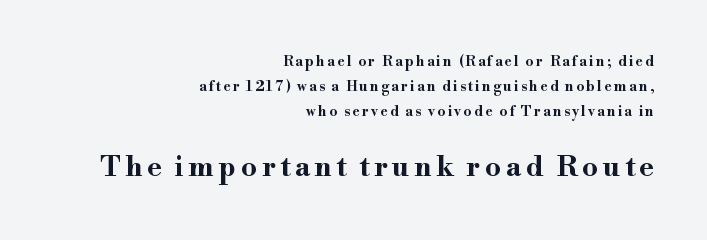
The image shows 28 px bold, wide serif type, upright; set right-aligned, line spacing 1.78x, not underlined; the second (bottom) block is 2.0x larger; high stroke contrast and a small x-height.
